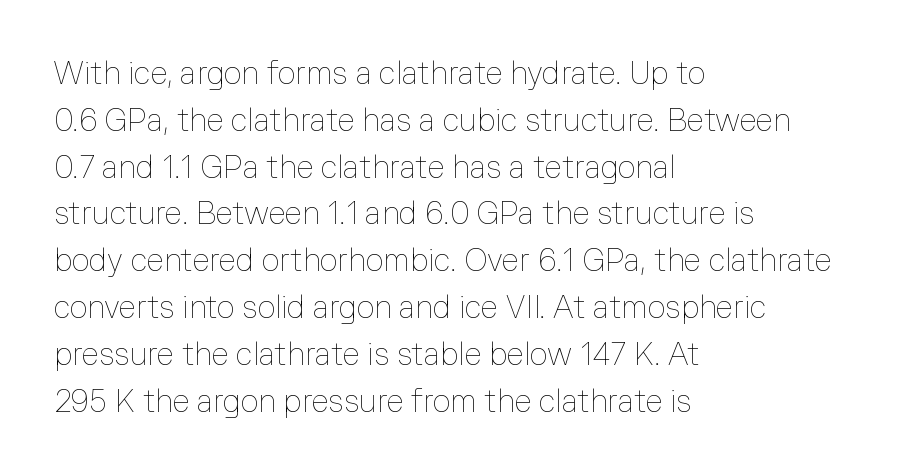
Q: Is the text bold? A: No.
Q: Is the text italic (slanted)? A: No, it is upright.
Q: Is the text underlined? A: No.
Q: How is the paragraph aligned? A: Left-aligned.
Q: Is the spacing between letters normal or unusually wide? A: Normal.
Q: Is the spacing between lines tight, normal or loose? A: Normal.
Q: Width (condensed, normal, or wide)? A: Normal.
Q: Stroke contrast? A: Low.
Q: x-height? A: Medium.
Q: Monospaced? A: No.
